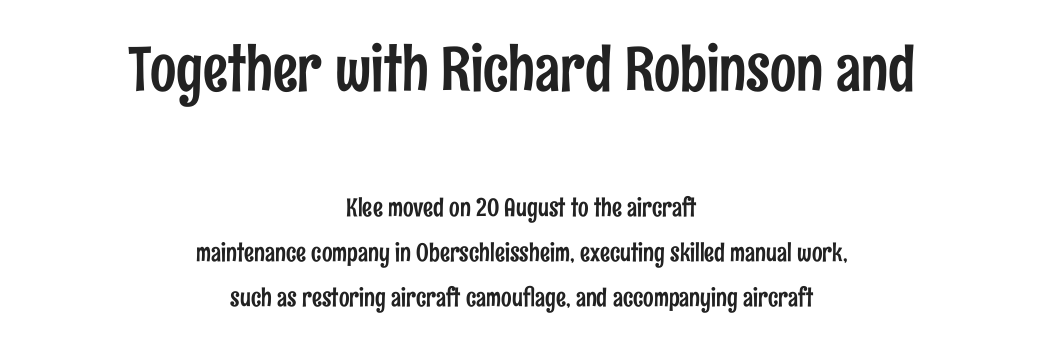
Q: Is the text italic (slanted)? A: No, it is upright.
Q: Is the typeface a serif or a sans-serif typeface? A: Sans-serif.
Q: Is the text underlined? A: No.
Q: How is the paragraph aligned? A: Centered.
Q: Is the spacing between letters normal or unusually wide? A: Normal.
Q: Which block of text is set in a larger size, the first (top) or the second (bottom)? A: The first (top) one.
Q: Width (condensed, normal, or wide)? A: Condensed.
Q: Stroke contrast? A: Low.
Q: x-height? A: Medium.
Q: Monospaced? A: No.
